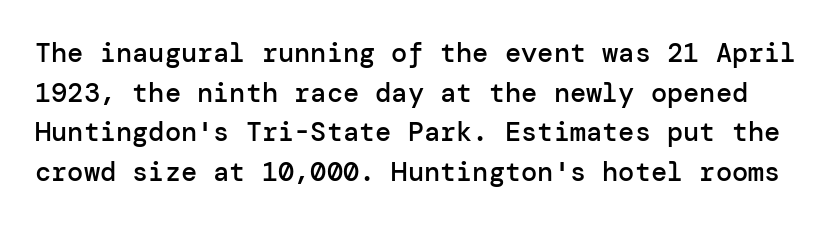
{"italic": "no", "bold": "semi", "underline": "no", "line_spacing": "normal", "line_spacing_ratio": 1.47, "letter_spacing": "normal", "letter_spacing_em": 0.0, "glyph_px": 27}
